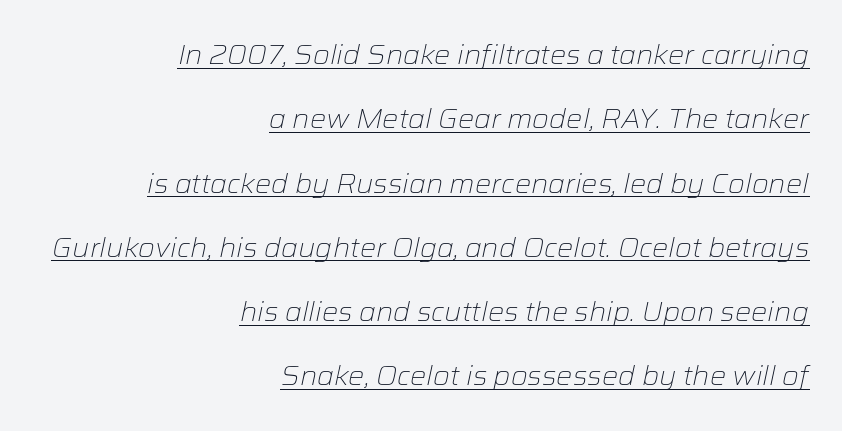
{"italic": "yes", "lean": "right", "slant_degrees": 12, "bold": "no", "underline": "yes", "align": "right", "line_spacing": "loose", "line_spacing_ratio": 2.38, "letter_spacing": "normal", "letter_spacing_em": 0.0, "glyph_px": 27}
